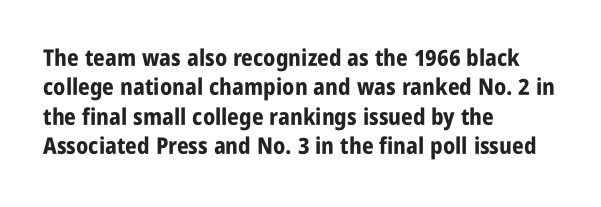
{"italic": "no", "bold": "yes", "underline": "no", "align": "left", "line_spacing": "normal", "line_spacing_ratio": 1.28, "letter_spacing": "normal", "letter_spacing_em": 0.0, "glyph_px": 23}
